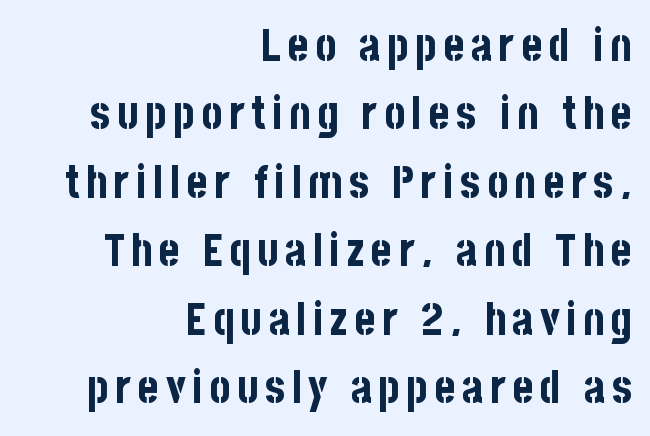
Q: Is the text bold? A: Yes.
Q: Is the text italic (slanted)? A: No, it is upright.
Q: Is the typeface a serif or a sans-serif typeface? A: Sans-serif.
Q: Is the text underlined? A: No.
Q: How is the paragraph aligned? A: Right-aligned.
Q: Is the spacing between lines tight, normal or loose? A: Normal.
Q: Width (condensed, normal, or wide)? A: Condensed.
Q: Stroke contrast? A: Low.
Q: x-height? A: Large.
Q: Monospaced? A: No.
